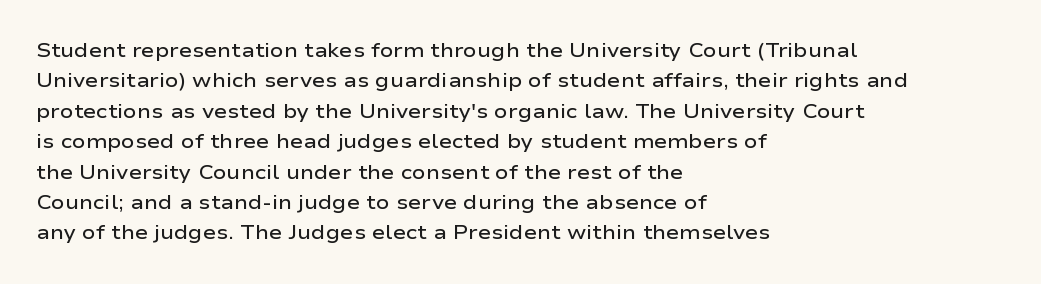
Q: Is the text bold? A: Semi-bold.
Q: Is the text italic (slanted)? A: No, it is upright.
Q: Is the text underlined? A: No.
Q: How is the paragraph aligned? A: Left-aligned.
Q: Is the spacing between letters normal or unusually wide? A: Normal.
Q: Is the spacing between lines tight, normal or loose? A: Normal.
